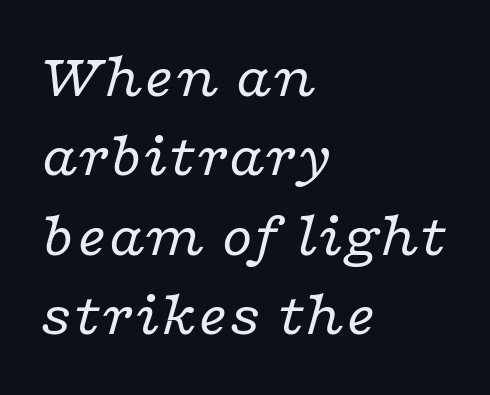
The text was rendered using a seriffed face with decorative stroke endings. When letters slant like this, we call the style italic. Weight: not bold — regular or lighter. Glance below the letters and you will spot only blank space.
